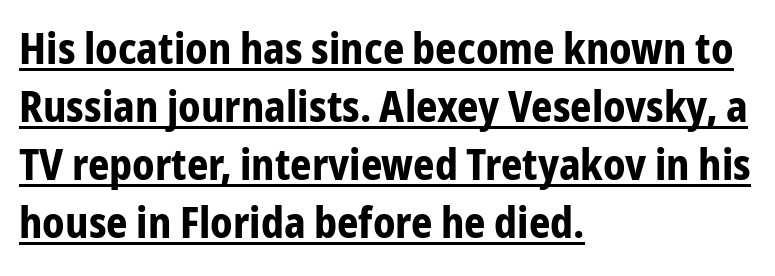
What stands out about the letter spacing? Nothing — it is the standard amount. This sample uses a sans-serif face. Horizontal bands of white between lines are of average thickness. The rendering uses a bold face; every stroke is thick and dark. Every row of glyphs begins at an identical x-position on the left. A continuous stroke trails under the words, as in a hyperlink.
